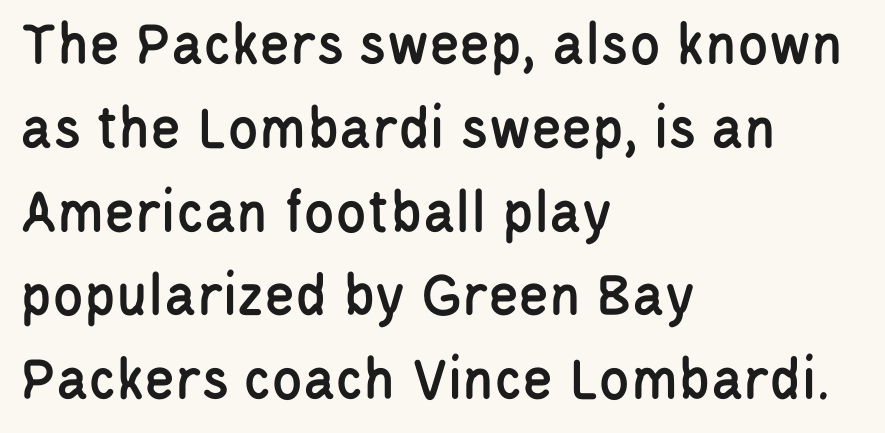
Is there much room between lines? A standard amount, neither cramped nor airy. Unlike a traditional serif, this face leaves its strokes unadorned. The lines are quadded left. Default kerning and tracking; the words read as compact shapes. Descender tails drop into unmarked territory. Note the varied advance widths — an 'i' is clearly narrower than an 'm'.
